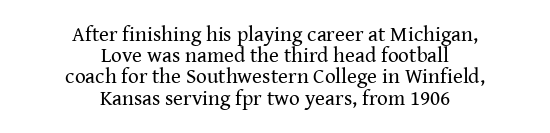
Q: Is the text bold? A: No.
Q: Is the text italic (slanted)? A: No, it is upright.
Q: Is the text underlined? A: No.
Q: How is the paragraph aligned? A: Centered.
Q: Is the spacing between letters normal or unusually wide? A: Normal.
Q: Is the spacing between lines tight, normal or loose? A: Tight.
